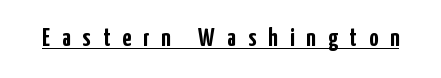
{"italic": "no", "bold": "yes", "underline": "yes", "letter_spacing": "wide", "letter_spacing_em": 0.49, "glyph_px": 25}
